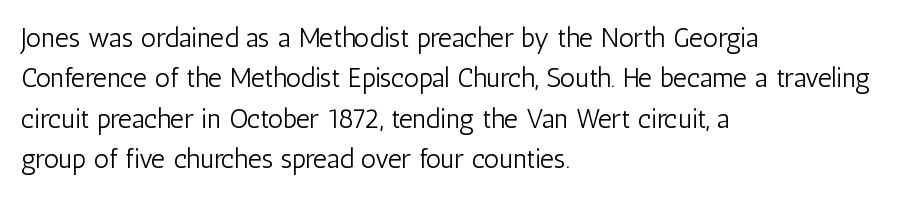
{"italic": "no", "bold": "no", "underline": "no", "align": "left", "line_spacing": "normal", "line_spacing_ratio": 1.5, "letter_spacing": "normal", "letter_spacing_em": 0.0, "glyph_px": 27}
